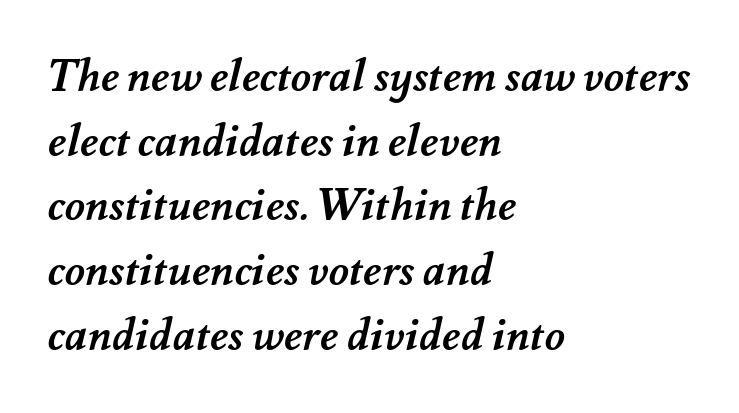
Students, note that the glyphs here touch the page at normal intervals. The paragraph shown leans on its left margin. Glance below the letters and you will spot only blank space. Character widths vary here, with narrow letters taking less room than wide ones.
